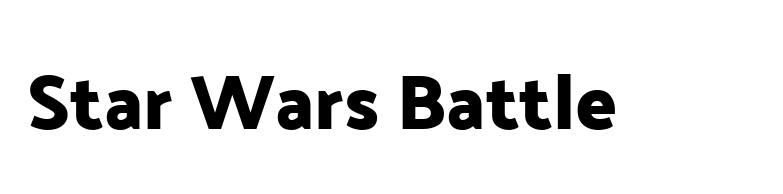
Q: Is the text italic (slanted)? A: No, it is upright.
Q: Is the typeface a serif or a sans-serif typeface? A: Sans-serif.
Q: Is the text underlined? A: No.
Q: Is the spacing between letters normal or unusually wide? A: Normal.
Q: Width (condensed, normal, or wide)? A: Normal.
Q: Stroke contrast? A: Low.
Q: x-height? A: Medium.
Q: Monospaced? A: No.
